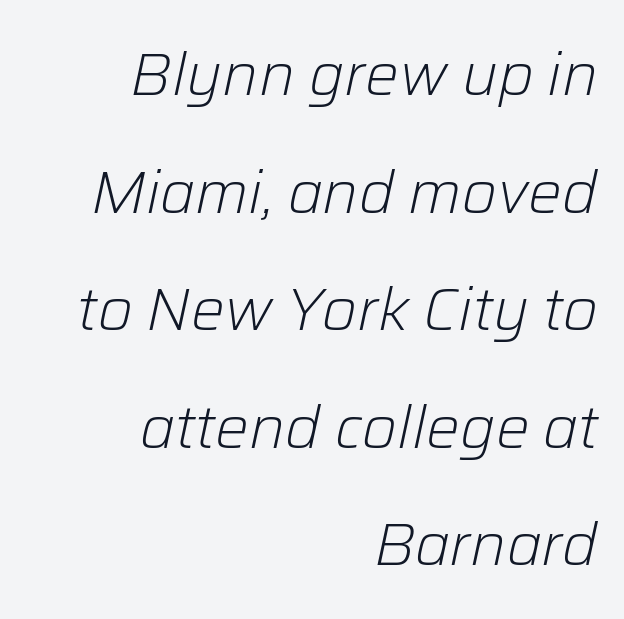
The image shows 60 px light type, italic (leaning right); set right-aligned, loose line spacing (1.96x), normal letter spacing, not underlined; low stroke contrast and a medium x-height.
